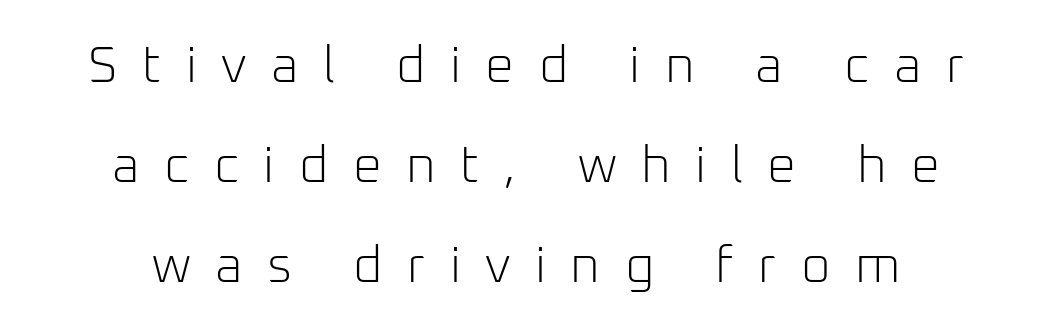
{"serif": "no", "italic": "no", "bold": "no", "weight": "light", "width": "normal", "stroke_contrast": "low", "x_height": "medium", "monospaced": "no", "underline": "no", "line_spacing": "loose", "line_spacing_ratio": 1.96, "letter_spacing": "wide", "letter_spacing_em": 0.48, "glyph_px": 51}
